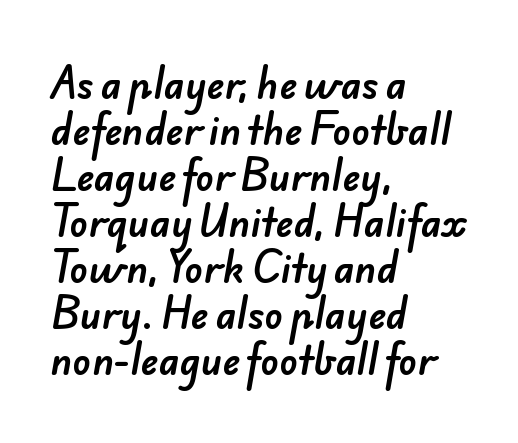
Q: Is the typeface a serif or a sans-serif typeface? A: Sans-serif.
Q: Is the text underlined? A: No.
Q: How is the paragraph aligned? A: Left-aligned.
Q: Is the spacing between letters normal or unusually wide? A: Normal.
Q: Width (condensed, normal, or wide)? A: Normal.
Q: Stroke contrast? A: Low.
Q: x-height? A: Small.
Q: Monospaced? A: No.
